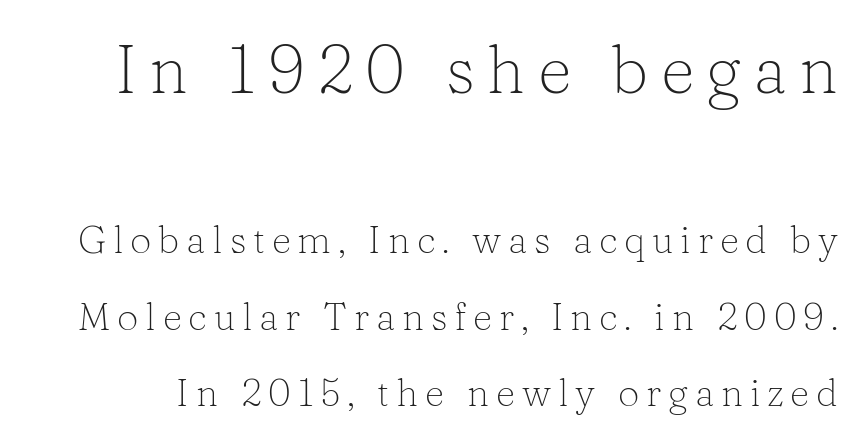
{"serif": "yes", "italic": "no", "bold": "no", "weight": "light", "width": "normal", "stroke_contrast": "low", "x_height": "medium", "monospaced": "no", "underline": "no", "line_spacing": "loose", "line_spacing_ratio": 2.01, "larger_block": "first", "size_ratio": 1.76, "glyph_px": 67}
